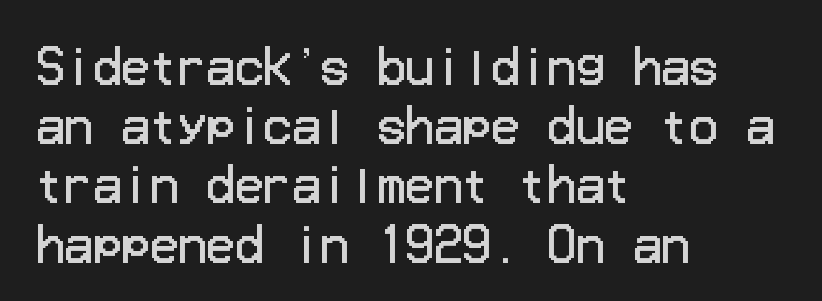
{"serif": "no", "italic": "no", "bold": "no", "weight": "regular", "width": "normal", "stroke_contrast": "low", "x_height": "medium", "underline": "no", "align": "left", "line_spacing": "normal", "line_spacing_ratio": 1.26, "letter_spacing": "normal", "letter_spacing_em": 0.0, "glyph_px": 47}
